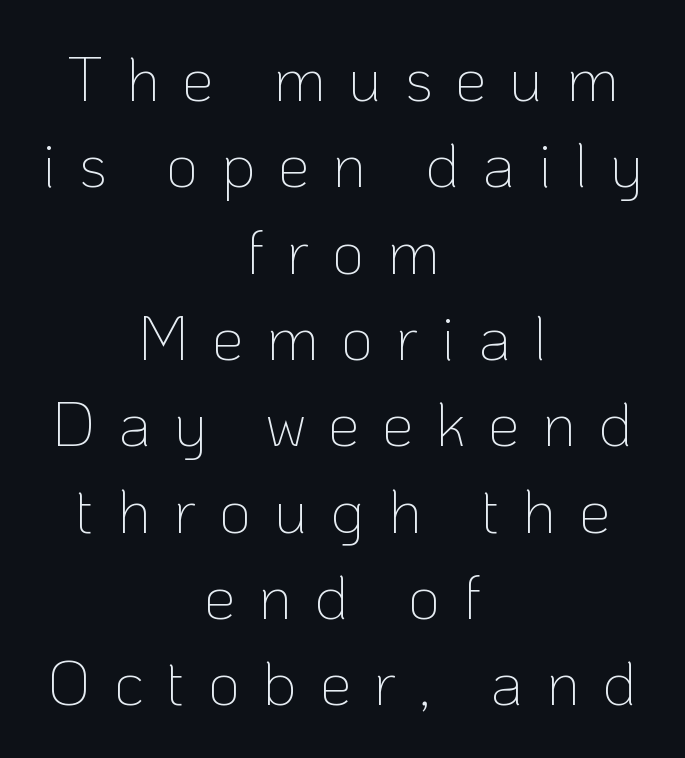
{"serif": "no", "italic": "no", "bold": "no", "weight": "thin", "width": "normal", "stroke_contrast": "low", "x_height": "medium", "monospaced": "no", "underline": "no", "align": "center", "line_spacing": "normal", "line_spacing_ratio": 1.37, "letter_spacing": "wide", "letter_spacing_em": 0.36, "glyph_px": 63}
